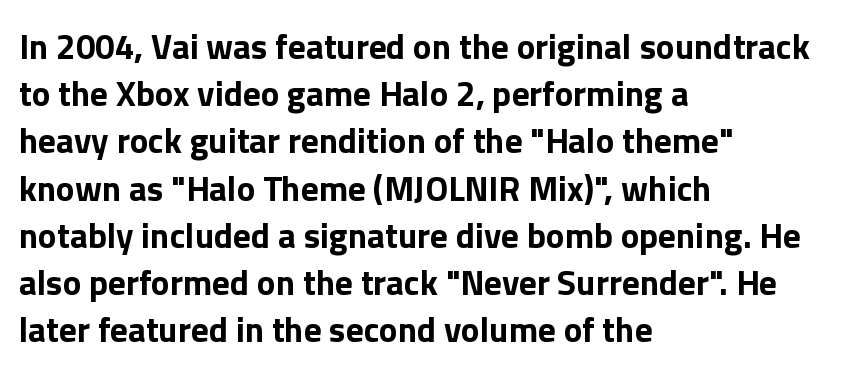
Does extra space separate the letters? No, they use regular spacing. Do the characters align in a grid? No, the font is proportional. Unlike a traditional serif, this face leaves its strokes unadorned. The foot of each line stays bare and open. Look at the stroke-to-counter ratio: heavy, a bold.
